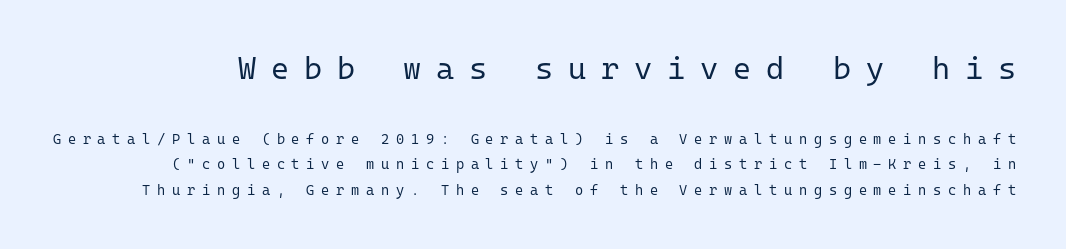
{"serif": "no", "italic": "no", "bold": "no", "weight": "regular", "width": "normal", "stroke_contrast": "low", "x_height": "medium", "monospaced": "yes", "underline": "no", "line_spacing_ratio": 1.81, "letter_spacing": "wide", "letter_spacing_em": 0.48, "larger_block": "first", "size_ratio": 2.21, "glyph_px": 31}
